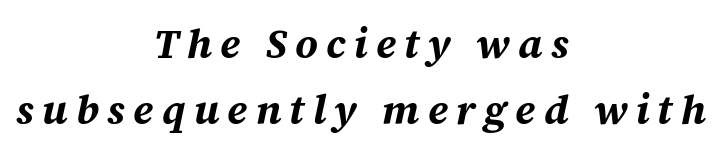
Q: Is the text bold? A: Yes.
Q: Is the text italic (slanted)? A: Yes, it leans right by about 12 degrees.
Q: Is the text underlined? A: No.
Q: How is the paragraph aligned? A: Centered.
Q: Is the spacing between letters normal or unusually wide? A: Unusually wide.
Q: Is the spacing between lines tight, normal or loose? A: Normal.
Q: Width (condensed, normal, or wide)? A: Normal.
Q: Stroke contrast? A: Medium.
Q: x-height? A: Medium.
Q: Monospaced? A: No.
